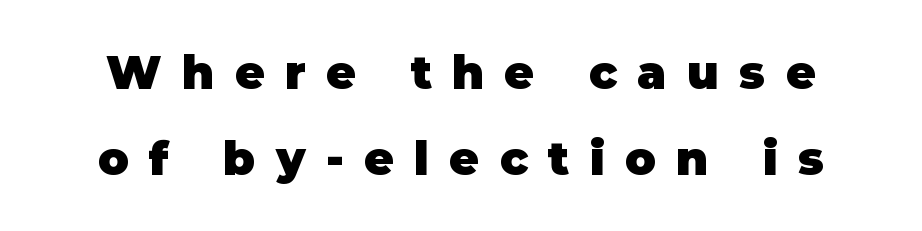
Q: Is the text bold? A: Yes.
Q: Is the text italic (slanted)? A: No, it is upright.
Q: Is the typeface a serif or a sans-serif typeface? A: Sans-serif.
Q: Is the text underlined? A: No.
Q: Is the spacing between letters normal or unusually wide? A: Unusually wide.
Q: Width (condensed, normal, or wide)? A: Normal.
Q: Stroke contrast? A: Low.
Q: x-height? A: Large.
Q: Monospaced? A: No.
